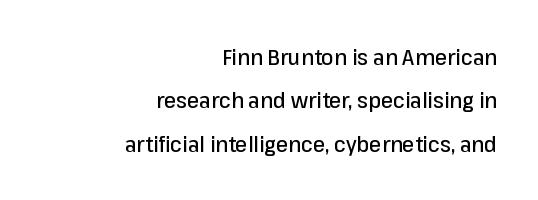
The gap between lines stays unmarked. Short note: letters normally spaced. Which margin do the lines hug? The right one — the left edge is uneven. This is the regular roman posture of the typeface. Does the leading feel generous? Absolutely, it's lavish.
